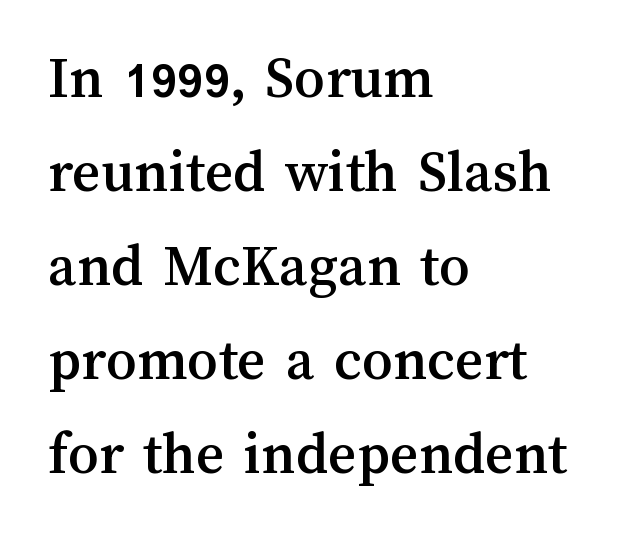
Visually the block forms a straight wall on the left and a jagged coastline on the right. The passage shown is typed in a proportional face where columns would drift. Summary of vertical rhythm: regular, with standard interline spacing. The line texture is even and compact thanks to regular tracking. Is there any slant? The stems are plumb.
